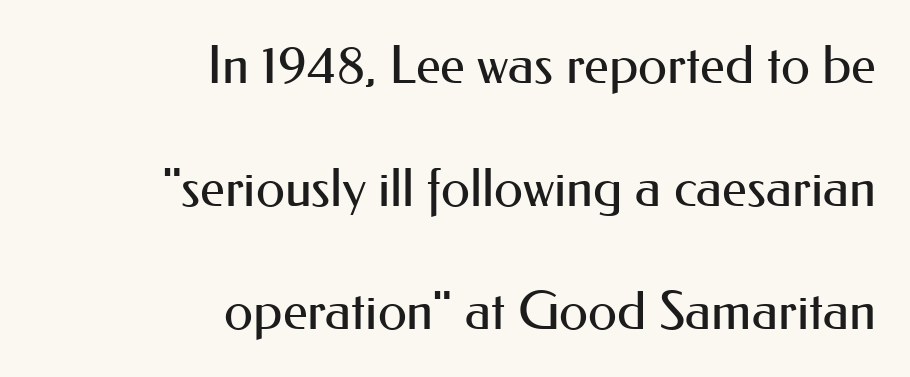
Q: Is the text bold? A: No.
Q: Is the text italic (slanted)? A: No, it is upright.
Q: Is the typeface a serif or a sans-serif typeface? A: Sans-serif.
Q: Is the text underlined? A: No.
Q: How is the paragraph aligned? A: Right-aligned.
Q: Is the spacing between letters normal or unusually wide? A: Normal.
Q: Is the spacing between lines tight, normal or loose? A: Loose.
Q: Width (condensed, normal, or wide)? A: Normal.
Q: Stroke contrast? A: Medium.
Q: x-height? A: Small.
Q: Monospaced? A: No.
